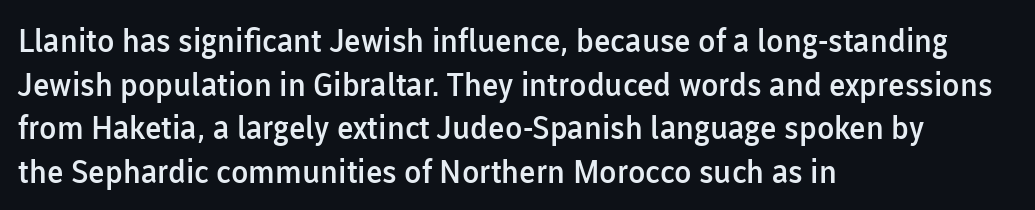
The image shows 32 px semibold sans-serif type, upright; set left-aligned, normal line spacing (1.36x), normal letter spacing, not underlined; low stroke contrast and a medium x-height.
